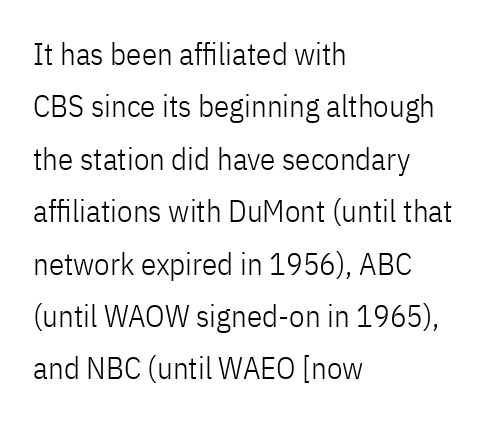
Does extra space separate the letters? No, they use regular spacing. Posture: vertical. Vertical spacing — default. The passage shown is not underscored anywhere. A student would call this left alignment; a typographer would say flush left, rag right.
